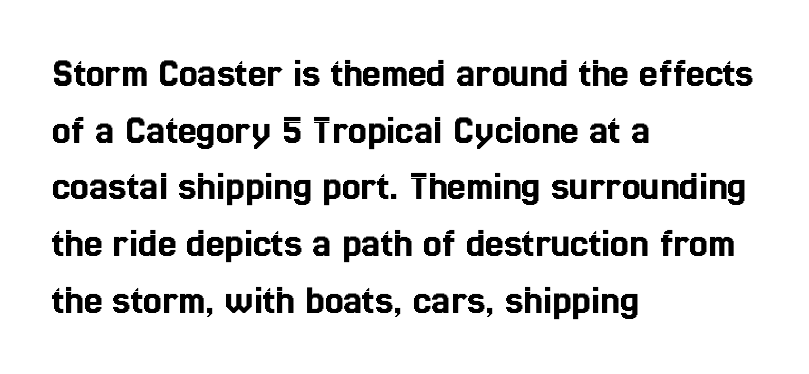
Q: Is the text italic (slanted)? A: No, it is upright.
Q: Is the text underlined? A: No.
Q: How is the paragraph aligned? A: Left-aligned.
Q: Is the spacing between letters normal or unusually wide? A: Normal.
Q: Is the spacing between lines tight, normal or loose? A: Normal.
Q: Width (condensed, normal, or wide)? A: Condensed.
Q: x-height? A: Medium.
Q: Monospaced? A: No.
